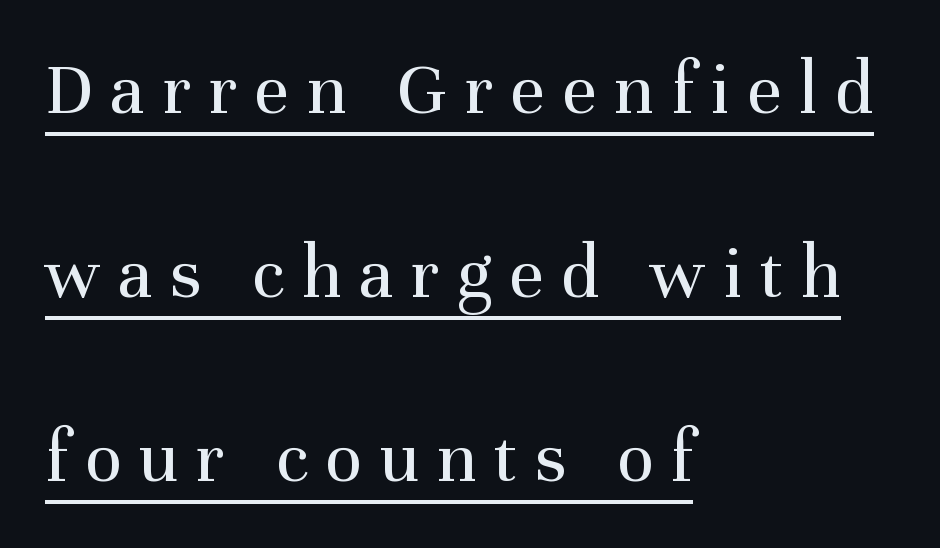
The image shows 77 px regular-weight serif type, upright; set left-aligned, loose line spacing (2.39x), unusually wide letter spacing (+0.22 em), underlined; medium stroke contrast and a medium x-height.
